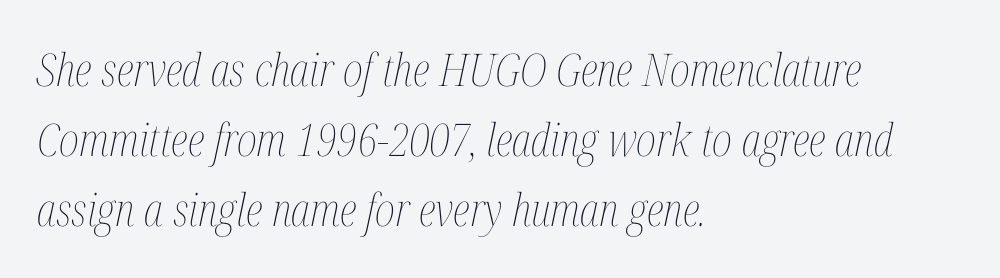
{"italic": "yes", "lean": "right", "slant_degrees": 12, "bold": "no", "weight": "thin", "width": "condensed", "stroke_contrast": "medium", "x_height": "medium", "monospaced": "no", "underline": "no", "align": "left", "line_spacing": "normal", "line_spacing_ratio": 1.56, "letter_spacing": "normal", "letter_spacing_em": 0.0, "glyph_px": 45}
